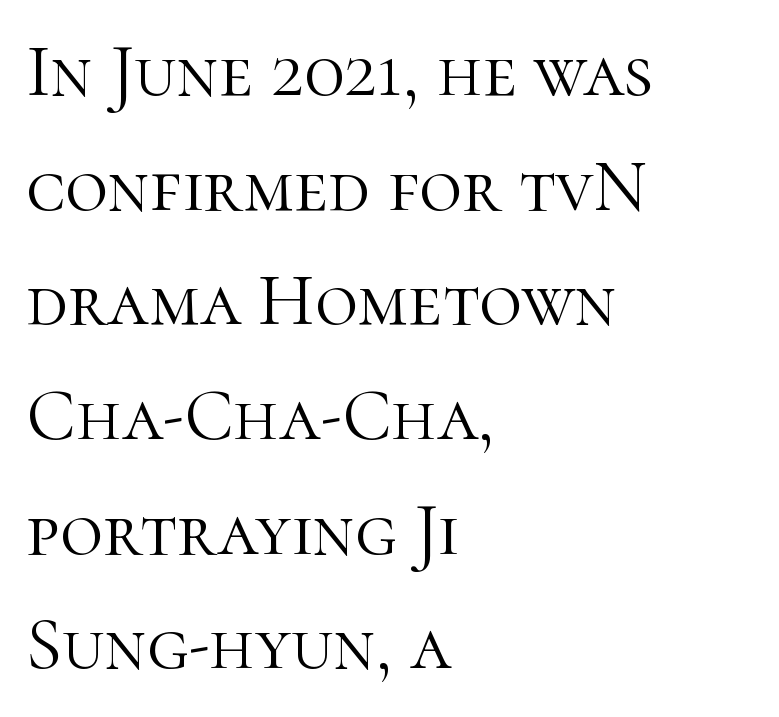
The image shows 74 px light serif type, upright; set left-aligned, normal line spacing (1.55x), normal letter spacing, not underlined; high stroke contrast and a medium x-height.
